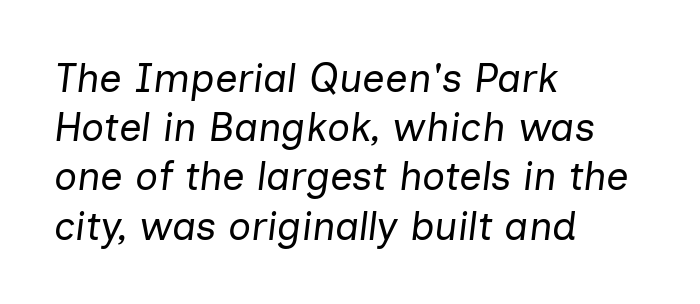
If you drew a line through each stem, it would be angled. Line starts are locked; line ends wander. Does extra space separate the letters? No, they use regular spacing. Has an underline been added? It has not. A light-to-regular cut is what we see here.
